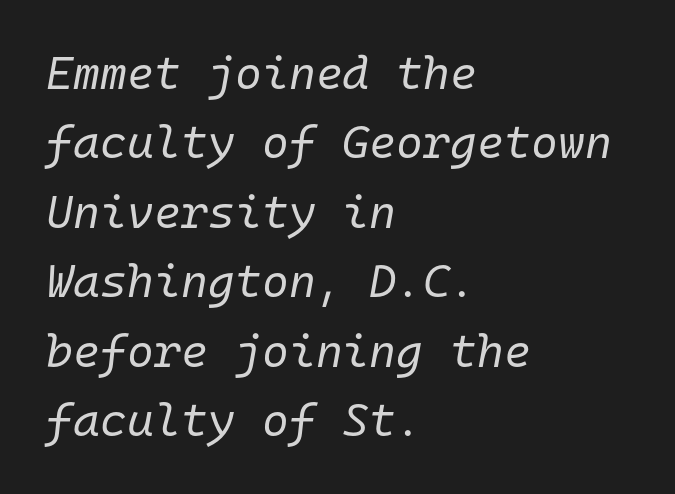
{"italic": "yes", "lean": "right", "slant_degrees": 10, "bold": "no", "weight": "regular", "width": "normal", "stroke_contrast": "low", "x_height": "medium", "monospaced": "yes", "underline": "no", "align": "left", "line_spacing": "normal", "line_spacing_ratio": 1.51, "letter_spacing": "normal", "letter_spacing_em": 0.0, "glyph_px": 46}
